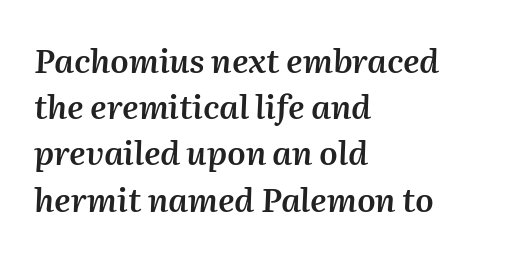
The image shows 33 px semibold type, italic (leaning right); set left-aligned, normal line spacing (1.4x), normal letter spacing, not underlined; medium stroke contrast and a medium x-height.
